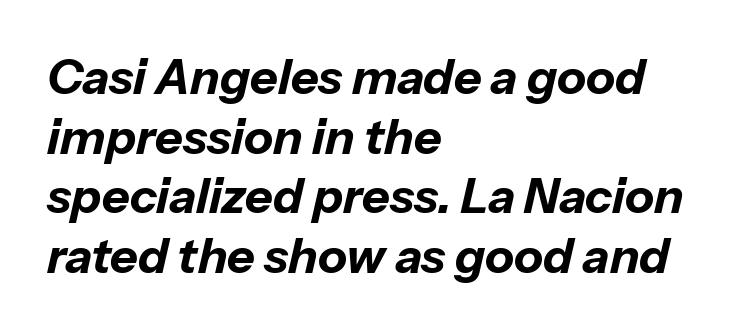
Q: Is the text bold? A: Yes.
Q: Is the text italic (slanted)? A: Yes, it leans right by about 13 degrees.
Q: Is the text underlined? A: No.
Q: How is the paragraph aligned? A: Left-aligned.
Q: Is the spacing between letters normal or unusually wide? A: Normal.
Q: Width (condensed, normal, or wide)? A: Normal.
Q: Stroke contrast? A: Low.
Q: x-height? A: Medium.
Q: Monospaced? A: No.
